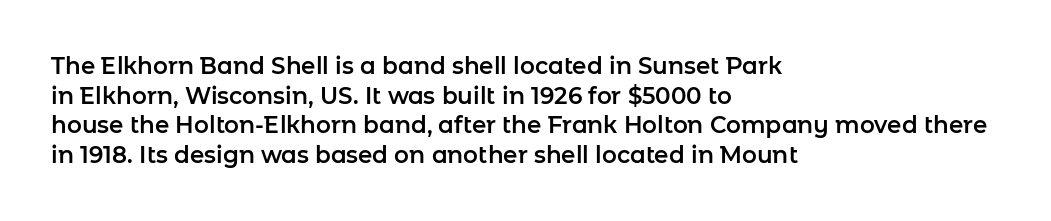
Descenders are the only things crossing below the line. A classic flush-left, rag-right setting is used for this passage. Upright lettering throughout. Quick note: interline space is typical. Letter spacing: default.
